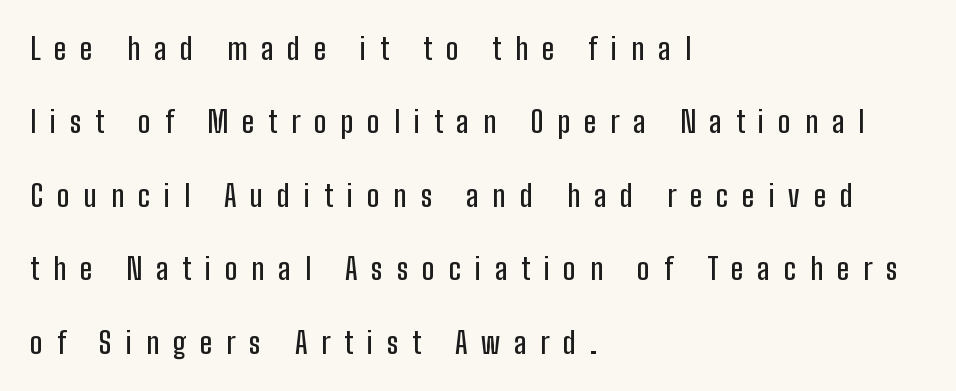
Does extra space separate the letters? Yes, quite a lot of it. Compared with a centered layout, this one pins lines to the left instead. The designer went with a sans here, leaving each stem footless. The passage shown is typed in a proportional face where columns would drift. Summary of vertical rhythm: relaxed, with wide interline spacing.
